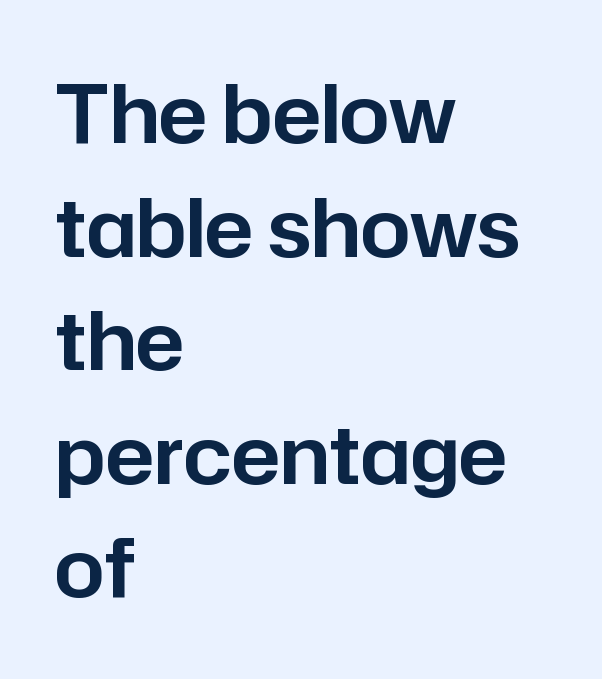
Q: Is the text italic (slanted)? A: No, it is upright.
Q: Is the typeface a serif or a sans-serif typeface? A: Sans-serif.
Q: Is the text underlined? A: No.
Q: How is the paragraph aligned? A: Left-aligned.
Q: Is the spacing between letters normal or unusually wide? A: Normal.
Q: Is the spacing between lines tight, normal or loose? A: Normal.
Q: Width (condensed, normal, or wide)? A: Normal.
Q: Stroke contrast? A: Low.
Q: x-height? A: Medium.
Q: Monospaced? A: No.
